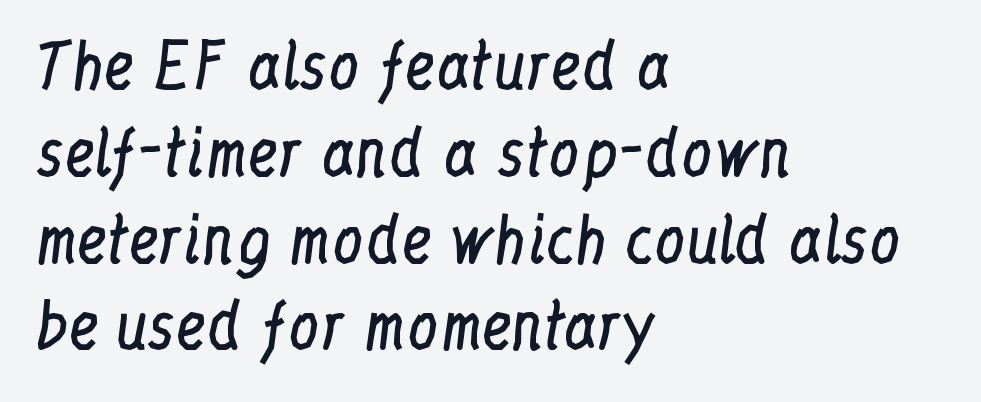
{"serif": "yes", "bold": "no", "weight": "regular", "width": "condensed", "stroke_contrast": "low", "x_height": "medium", "monospaced": "no", "underline": "no", "align": "left", "line_spacing": "normal", "line_spacing_ratio": 1.4, "letter_spacing": "normal", "letter_spacing_em": 0.0, "glyph_px": 62}
